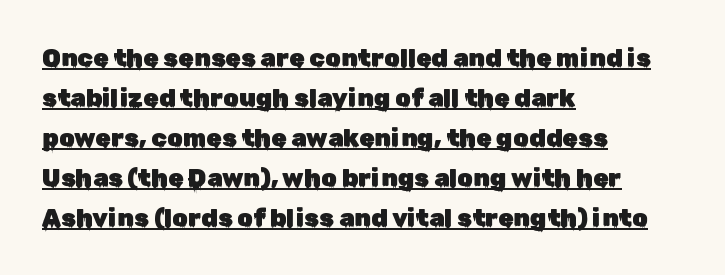
Q: Is the text italic (slanted)? A: No, it is upright.
Q: Is the text underlined? A: Yes.
Q: How is the paragraph aligned? A: Left-aligned.
Q: Is the spacing between letters normal or unusually wide? A: Normal.
Q: Is the spacing between lines tight, normal or loose? A: Normal.
